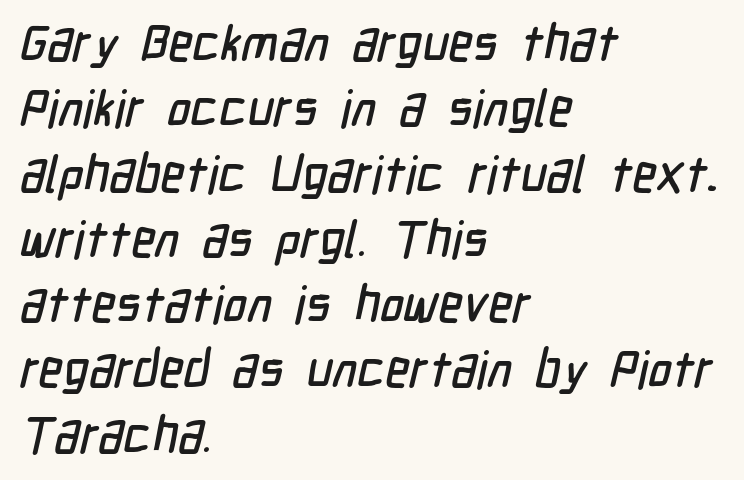
Q: Is the typeface a serif or a sans-serif typeface? A: Sans-serif.
Q: Is the text underlined? A: No.
Q: How is the paragraph aligned? A: Left-aligned.
Q: Is the spacing between letters normal or unusually wide? A: Normal.
Q: Is the spacing between lines tight, normal or loose? A: Normal.
Q: Width (condensed, normal, or wide)? A: Condensed.
Q: Stroke contrast? A: Low.
Q: x-height? A: Medium.
Q: Monospaced? A: No.
